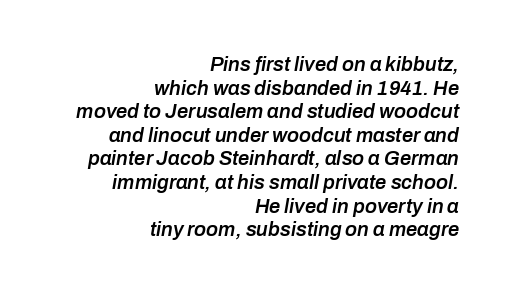
I'd describe the lettering as semibold — firm but not a full bold. The line texture is even and compact thanks to regular tracking. Quick note: underline off. Slant detected: the letters are inclined.
